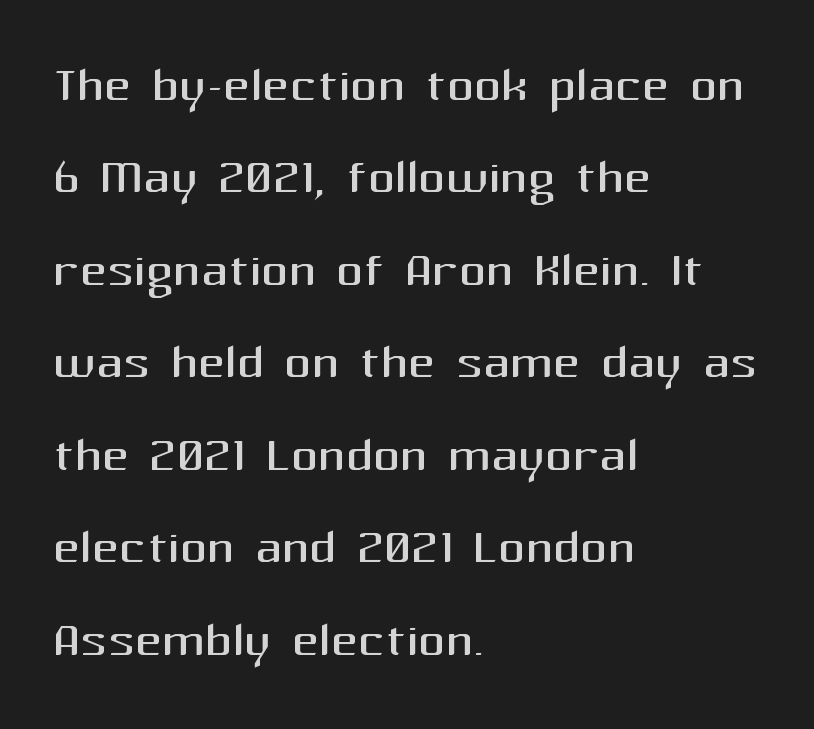
{"serif": "no", "italic": "no", "bold": "no", "weight": "regular", "width": "normal", "stroke_contrast": "medium", "x_height": "medium", "monospaced": "no", "underline": "no", "align": "left", "line_spacing": "normal", "line_spacing_ratio": 1.38, "letter_spacing": "normal", "letter_spacing_em": 0.0, "glyph_px": 67}
